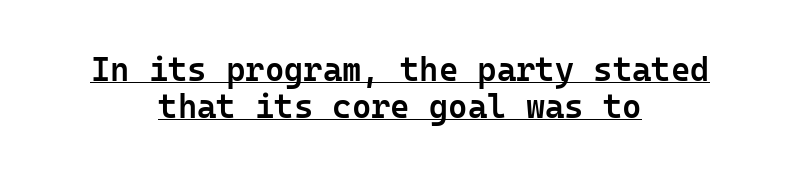
{"serif": "no", "italic": "no", "bold": "semi", "weight": "semibold", "width": "normal", "stroke_contrast": "low", "x_height": "medium", "monospaced": "yes", "underline": "yes", "align": "center", "line_spacing": "tight", "line_spacing_ratio": 1.11, "letter_spacing": "normal", "letter_spacing_em": 0.0, "glyph_px": 33}
